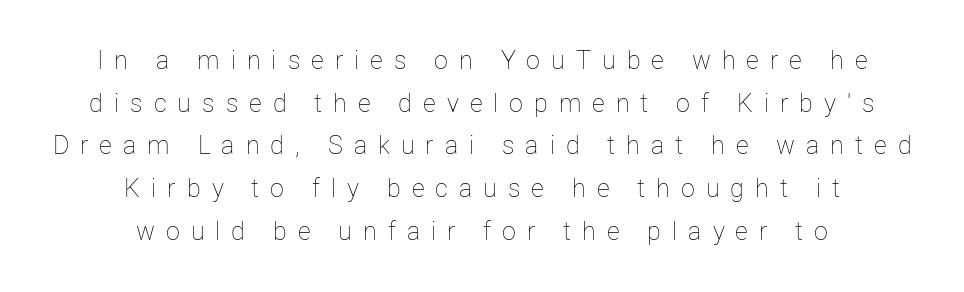
Layout note: lines centered. The letters stand straight up with perfectly vertical stems. Each row of text sits above clean, open space. Caption: face not bold, strokes unweighted. Characters follow at a spacing far wider than the type designer built in.
